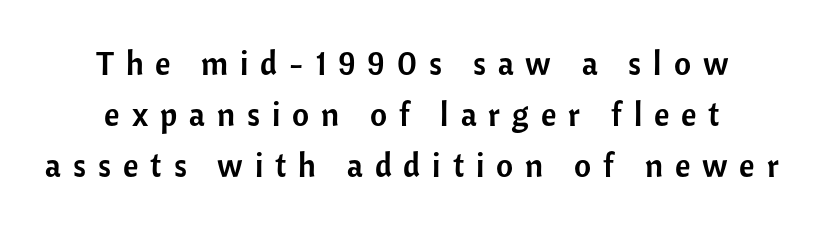
The image shows 33 px sans-serif type, upright; set normal line spacing (1.55x), unusually wide letter spacing (+0.36 em), not underlined; low stroke contrast and a medium x-height.
